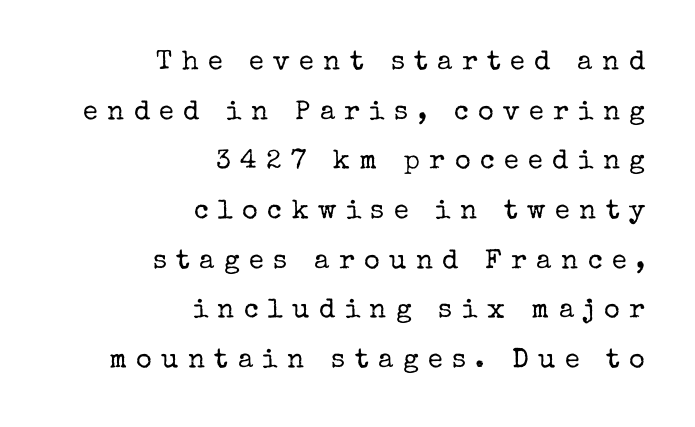
{"italic": "no", "bold": "no", "underline": "no", "align": "right", "line_spacing_ratio": 1.84, "letter_spacing": "wide", "letter_spacing_em": 0.35, "glyph_px": 27}
